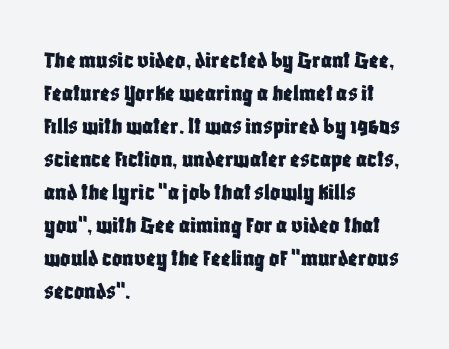
Every row of glyphs begins at an identical x-position on the left. Words appear dense and cohesive because spacing is normal. Unlike italic type, these characters show no tilt at all. Vertical spacing — default. Check under the words: just untouched page.
